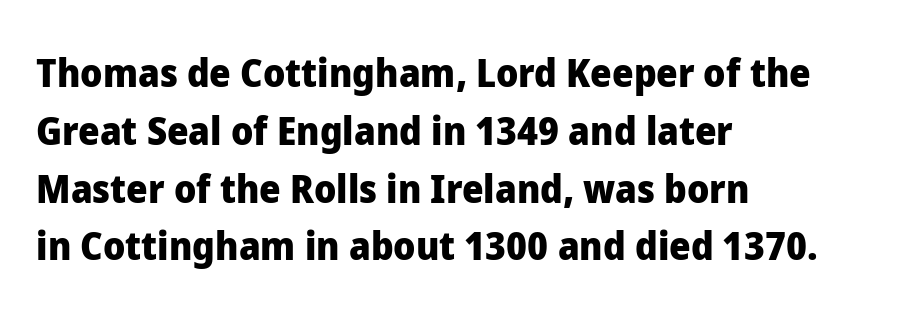
These lines are set flush left with a ragged right edge. The foot of each line stays bare and open. The lettering stays uniformly vertical, giving the passage a roman look. The leading is moderate, giving the passage an even texture.
